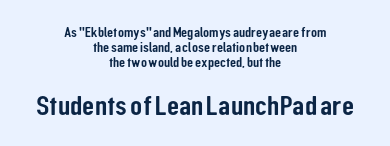
Q: Is the text italic (slanted)? A: No, it is upright.
Q: Is the typeface a serif or a sans-serif typeface? A: Sans-serif.
Q: Is the text underlined? A: No.
Q: How is the paragraph aligned? A: Centered.
Q: Is the spacing between letters normal or unusually wide? A: Normal.
Q: Is the spacing between lines tight, normal or loose? A: Tight.
Q: Which block of text is set in a larger size, the first (top) or the second (bottom)? A: The second (bottom) one.
Q: Width (condensed, normal, or wide)? A: Condensed.
Q: Stroke contrast? A: Low.
Q: x-height? A: Medium.
Q: Monospaced? A: No.
